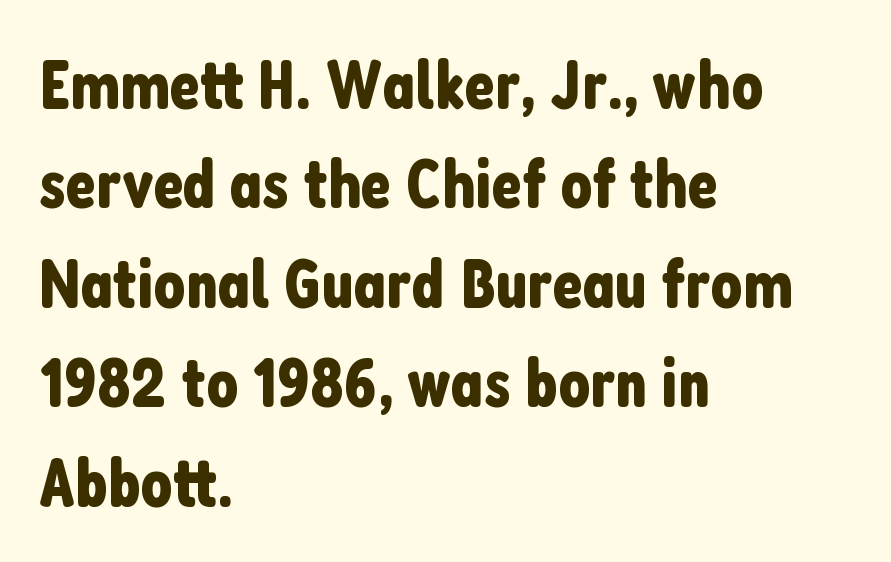
Q: Is the text italic (slanted)? A: No, it is upright.
Q: Is the typeface a serif or a sans-serif typeface? A: Sans-serif.
Q: Is the text underlined? A: No.
Q: How is the paragraph aligned? A: Left-aligned.
Q: Is the spacing between letters normal or unusually wide? A: Normal.
Q: Is the spacing between lines tight, normal or loose? A: Normal.
Q: Width (condensed, normal, or wide)? A: Condensed.
Q: Stroke contrast? A: Low.
Q: x-height? A: Medium.
Q: Monospaced? A: No.
